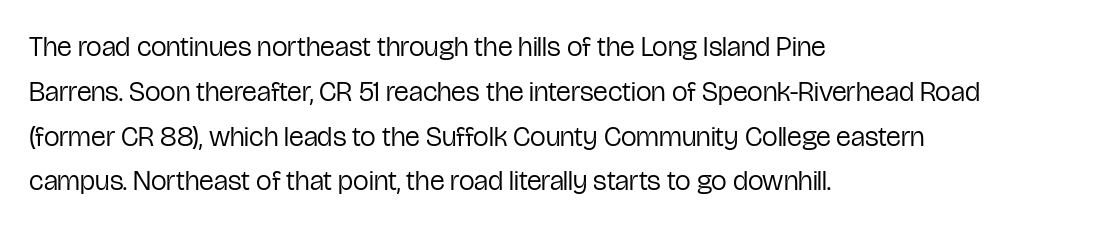
The image shows 28 px regular-weight, condensed sans-serif type, upright; set left-aligned, normal line spacing (1.6x), normal letter spacing, not underlined; low stroke contrast and a medium x-height.
